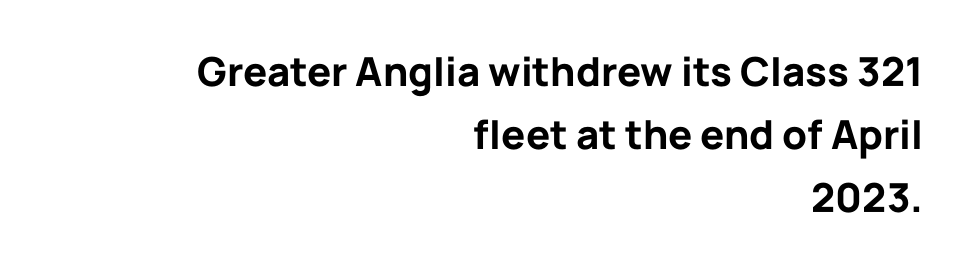
Q: Is the text bold? A: Yes.
Q: Is the text italic (slanted)? A: No, it is upright.
Q: Is the typeface a serif or a sans-serif typeface? A: Sans-serif.
Q: Is the text underlined? A: No.
Q: How is the paragraph aligned? A: Right-aligned.
Q: Is the spacing between letters normal or unusually wide? A: Normal.
Q: Is the spacing between lines tight, normal or loose? A: Normal.
Q: Width (condensed, normal, or wide)? A: Normal.
Q: Stroke contrast? A: Low.
Q: x-height? A: Medium.
Q: Monospaced? A: No.
